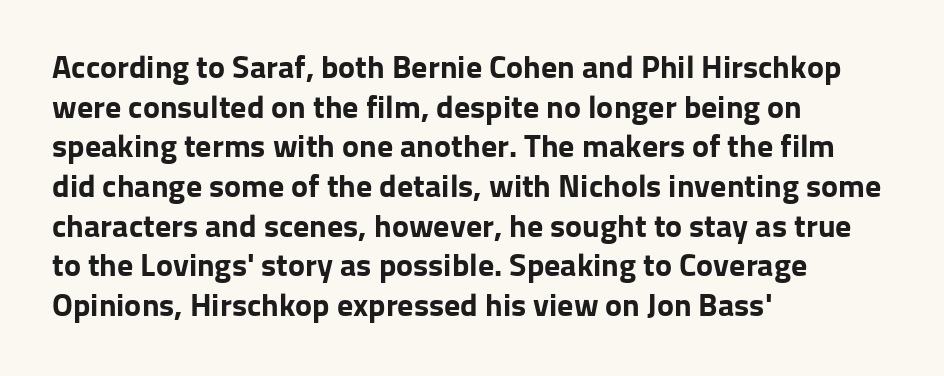
The image shows 32 px bold sans-serif type, upright; set left-aligned, line spacing 1.24x, normal letter spacing, not underlined; low stroke contrast and a medium x-height.
